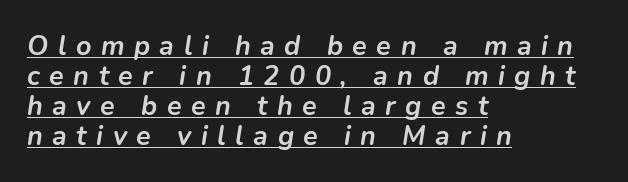
Q: Is the text bold? A: Yes.
Q: Is the text italic (slanted)? A: Yes, it leans right by about 9 degrees.
Q: Is the text underlined? A: Yes.
Q: How is the paragraph aligned? A: Left-aligned.
Q: Is the spacing between letters normal or unusually wide? A: Unusually wide.
Q: Is the spacing between lines tight, normal or loose? A: Tight.
